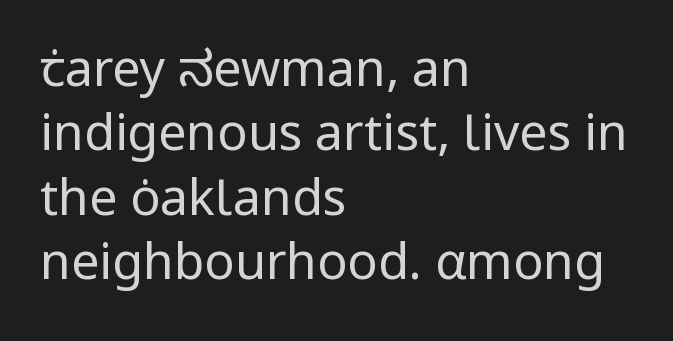
Q: Is the text bold? A: No.
Q: Is the text italic (slanted)? A: No, it is upright.
Q: Is the typeface a serif or a sans-serif typeface? A: Sans-serif.
Q: Is the text underlined? A: No.
Q: How is the paragraph aligned? A: Left-aligned.
Q: Is the spacing between letters normal or unusually wide? A: Normal.
Q: Is the spacing between lines tight, normal or loose? A: Normal.
Q: Width (condensed, normal, or wide)? A: Normal.
Q: Stroke contrast? A: Low.
Q: x-height? A: Medium.
Q: Monospaced? A: No.
